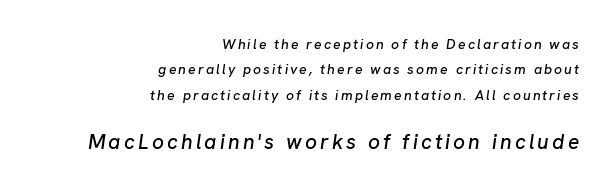
Q: Is the text italic (slanted)? A: Yes, it leans right by about 8 degrees.
Q: Is the text underlined? A: No.
Q: How is the paragraph aligned? A: Right-aligned.
Q: Which block of text is set in a larger size, the first (top) or the second (bottom)? A: The second (bottom) one.
